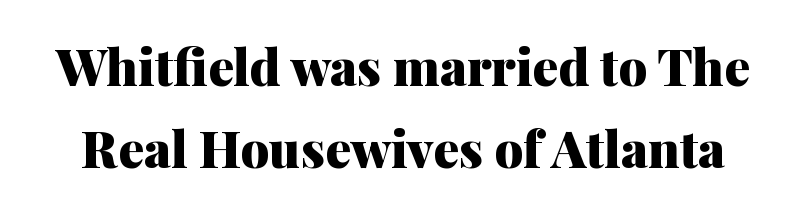
Q: Is the text bold? A: Yes.
Q: Is the text italic (slanted)? A: No, it is upright.
Q: Is the typeface a serif or a sans-serif typeface? A: Serif.
Q: Is the text underlined? A: No.
Q: Is the spacing between letters normal or unusually wide? A: Normal.
Q: Is the spacing between lines tight, normal or loose? A: Normal.
Q: Width (condensed, normal, or wide)? A: Normal.
Q: Stroke contrast? A: Medium.
Q: x-height? A: Medium.
Q: Monospaced? A: No.
